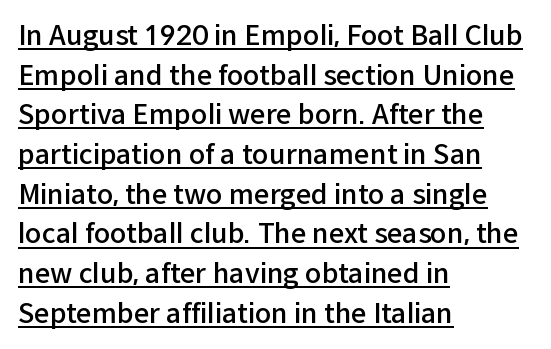
Each glyph is drawn with semibold strokes, heavier than normal yet not fully bold. The rendered words wear a rule along their underside. Rows of type keep a routine distance in the vertical direction. Tracking value appears to be zero — textbook default spacing. Every character sits straight up, as roman type does. The paragraph shown leans on its left margin.
